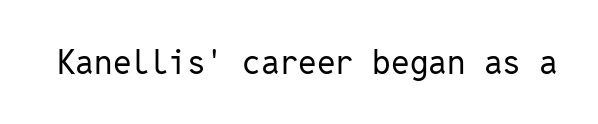
The image shows 33 px regular-weight sans-serif type, upright, monospaced; set normal letter spacing, not underlined; low stroke contrast and a medium x-height.
